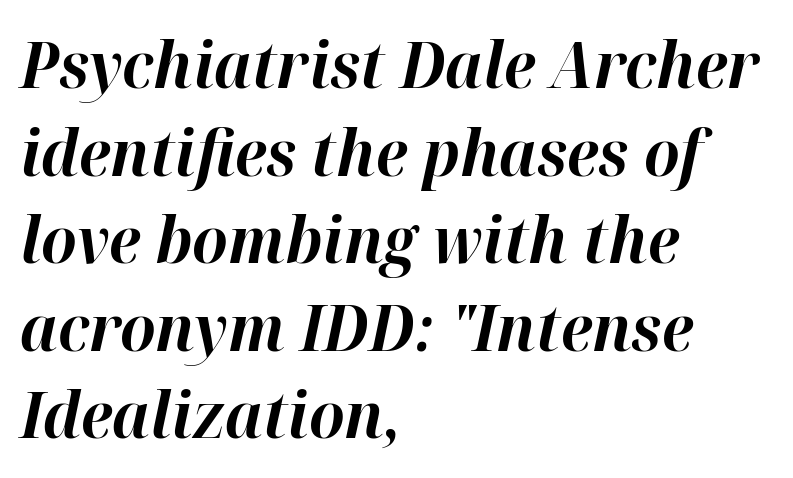
{"italic": "yes", "lean": "right", "slant_degrees": 12, "bold": "yes", "weight": "bold", "width": "normal", "stroke_contrast": "high", "x_height": "medium", "monospaced": "no", "underline": "no", "align": "left", "line_spacing": "normal", "line_spacing_ratio": 1.39, "letter_spacing": "normal", "letter_spacing_em": 0.0, "glyph_px": 63}
